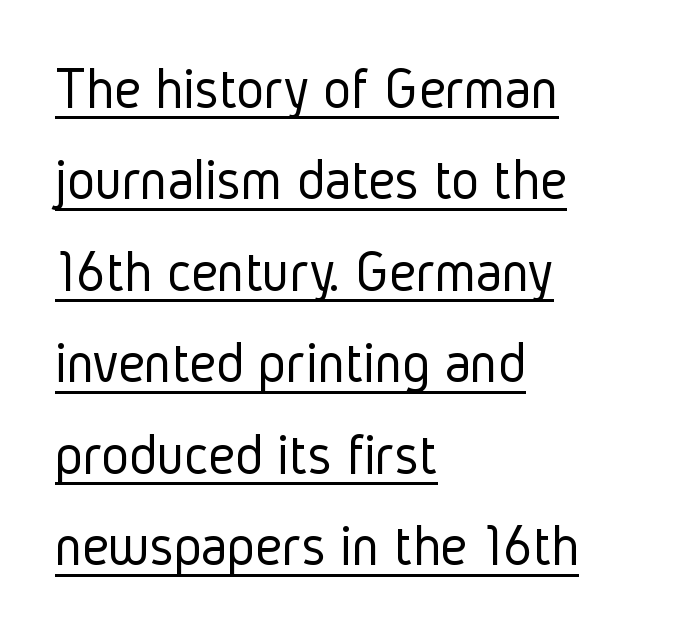
{"serif": "no", "italic": "no", "bold": "no", "weight": "light", "width": "condensed", "stroke_contrast": "low", "x_height": "medium", "monospaced": "no", "underline": "yes", "align": "left", "line_spacing": "normal", "line_spacing_ratio": 1.55, "letter_spacing": "normal", "letter_spacing_em": 0.0, "glyph_px": 59}
